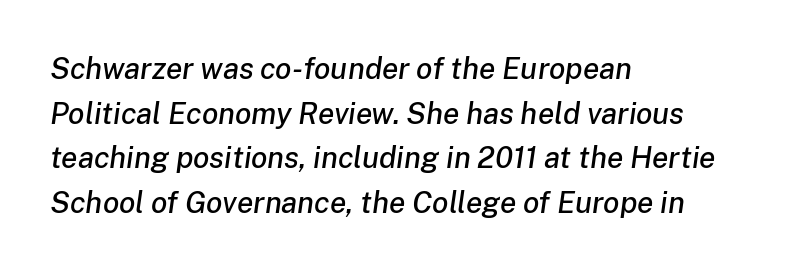
{"italic": "yes", "lean": "right", "slant_degrees": 8, "width": "normal", "stroke_contrast": "low", "x_height": "medium", "monospaced": "no", "underline": "no", "align": "left", "line_spacing": "normal", "line_spacing_ratio": 1.49, "letter_spacing": "normal", "letter_spacing_em": 0.0, "glyph_px": 30}
